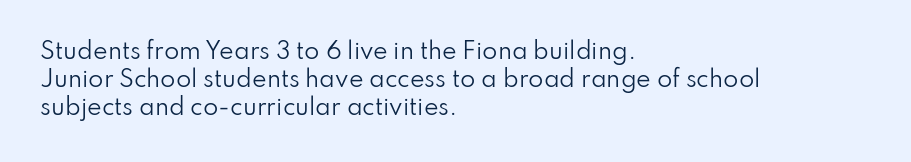
Q: Is the text bold? A: No.
Q: Is the text italic (slanted)? A: No, it is upright.
Q: Is the text underlined? A: No.
Q: How is the paragraph aligned? A: Left-aligned.
Q: Is the spacing between letters normal or unusually wide? A: Normal.
Q: Is the spacing between lines tight, normal or loose? A: Normal.
